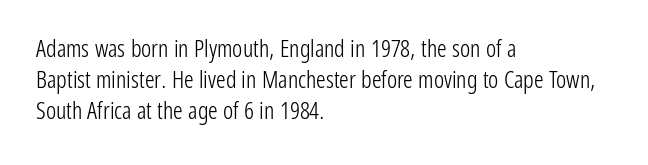
{"italic": "no", "bold": "no", "underline": "no", "align": "left", "line_spacing": "normal", "line_spacing_ratio": 1.29, "letter_spacing": "normal", "letter_spacing_em": 0.0, "glyph_px": 24}
